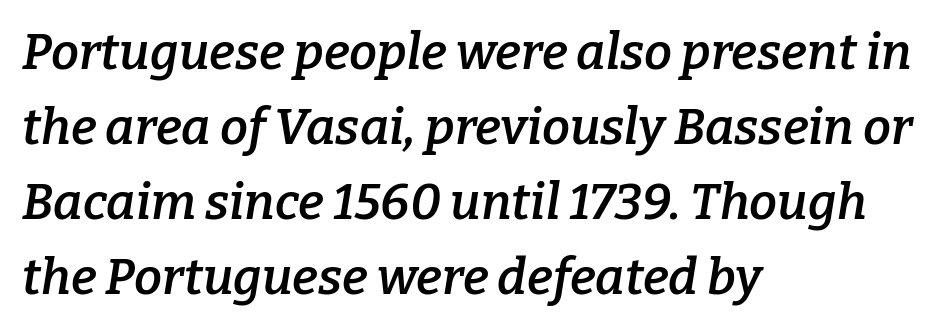
Q: Is the text bold? A: Semi-bold.
Q: Is the text italic (slanted)? A: Yes, it leans right by about 9 degrees.
Q: Is the typeface a serif or a sans-serif typeface? A: Serif.
Q: Is the text underlined? A: No.
Q: How is the paragraph aligned? A: Left-aligned.
Q: Is the spacing between letters normal or unusually wide? A: Normal.
Q: Is the spacing between lines tight, normal or loose? A: Normal.
Q: Width (condensed, normal, or wide)? A: Normal.
Q: Stroke contrast? A: Low.
Q: x-height? A: Medium.
Q: Monospaced? A: No.
